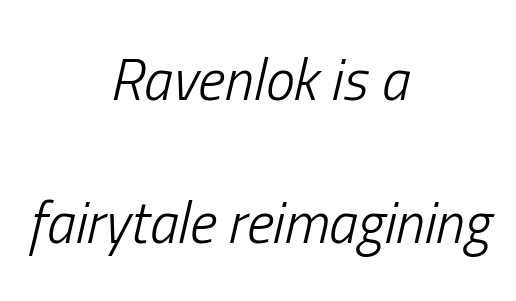
Q: Is the text bold? A: No.
Q: Is the text italic (slanted)? A: Yes, it leans right by about 13 degrees.
Q: Is the text underlined? A: No.
Q: How is the paragraph aligned? A: Centered.
Q: Is the spacing between letters normal or unusually wide? A: Normal.
Q: Is the spacing between lines tight, normal or loose? A: Loose.
Q: Width (condensed, normal, or wide)? A: Condensed.
Q: Stroke contrast? A: Low.
Q: x-height? A: Medium.
Q: Monospaced? A: No.
